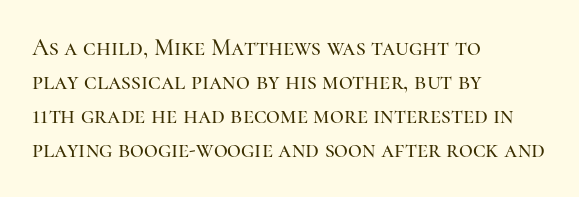
{"italic": "no", "underline": "no", "align": "left", "line_spacing": "normal", "line_spacing_ratio": 1.42, "letter_spacing": "normal", "letter_spacing_em": 0.0, "glyph_px": 24}
